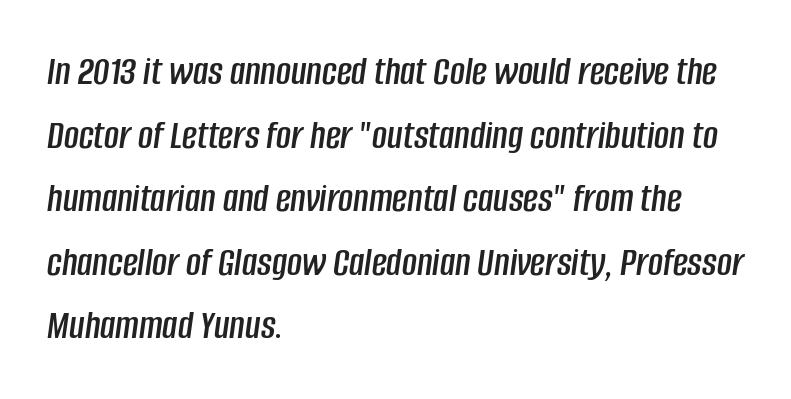
Here the designer chose a conventional face with non-uniform glyph widths. Compared with ordinary roman type, these characters are visibly tilted. The glyphs are unaccompanied by any horizontal stroke below them. The lines sit at an ordinary, default distance from one another. The rendering keeps characters at their native spacing. Alignment: flush left.
